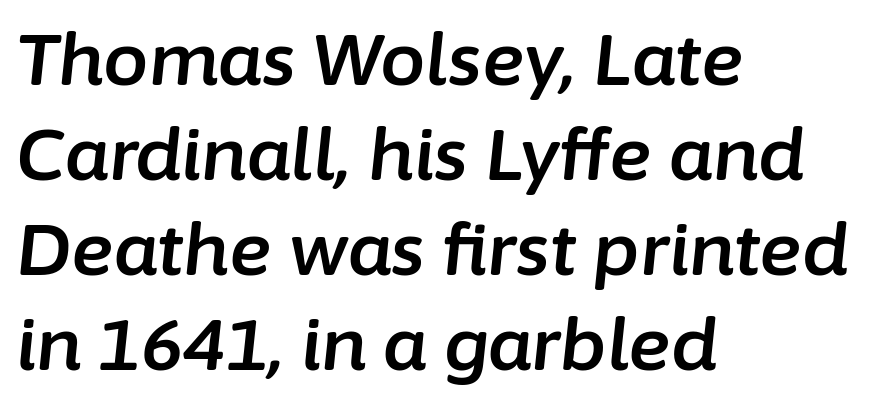
Note the varied advance widths — an 'i' is clearly narrower than an 'm'. Rendered with sloped, italic letterforms. Horizontal bands of white between lines are of average thickness. Which margin do the lines hug? The left one — the right edge is uneven. The line texture is even and compact thanks to regular tracking.
